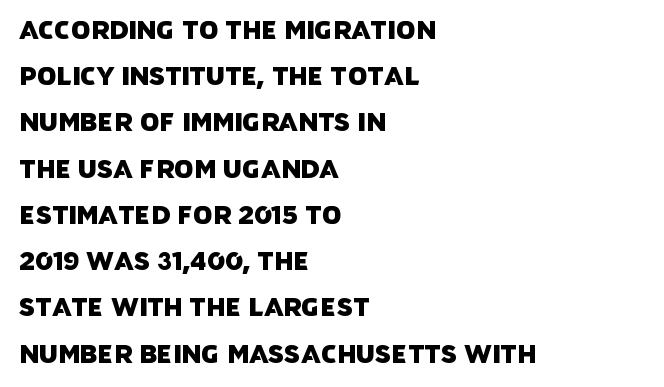
The image shows 25 px text type; set left-aligned, line spacing 1.85x, normal letter spacing, not underlined.
